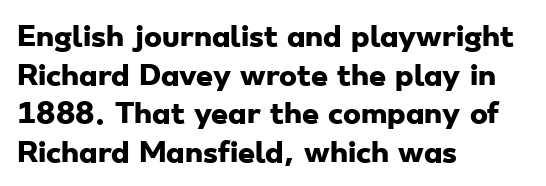
Q: Is the text bold? A: Yes.
Q: Is the text underlined? A: No.
Q: How is the paragraph aligned? A: Left-aligned.
Q: Is the spacing between letters normal or unusually wide? A: Normal.
Q: Is the spacing between lines tight, normal or loose? A: Normal.
